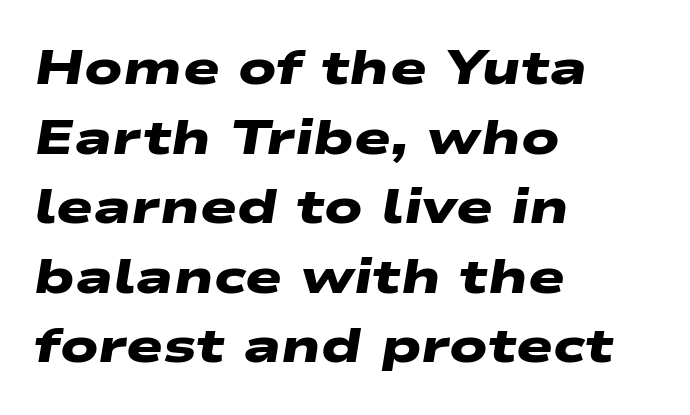
Q: Is the text bold? A: Yes.
Q: Is the typeface a serif or a sans-serif typeface? A: Sans-serif.
Q: Is the text underlined? A: No.
Q: How is the paragraph aligned? A: Left-aligned.
Q: Is the spacing between letters normal or unusually wide? A: Normal.
Q: Is the spacing between lines tight, normal or loose? A: Normal.
Q: Width (condensed, normal, or wide)? A: Wide.
Q: Stroke contrast? A: Low.
Q: x-height? A: Medium.
Q: Monospaced? A: No.
